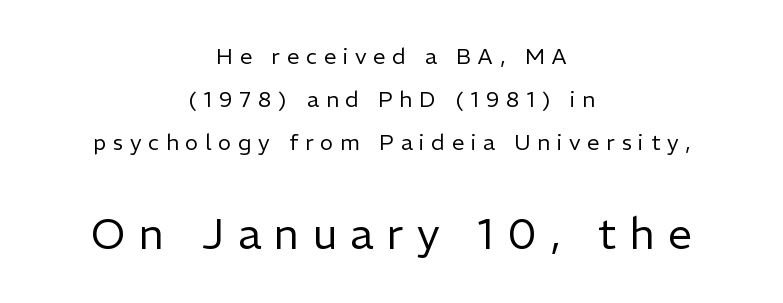
The image shows 43 px regular-weight sans-serif type, upright; set centered, loose line spacing (1.96x), unusually wide letter spacing (+0.31 em), not underlined; the second (bottom) block is 1.95x larger; low stroke contrast and a medium x-height.
